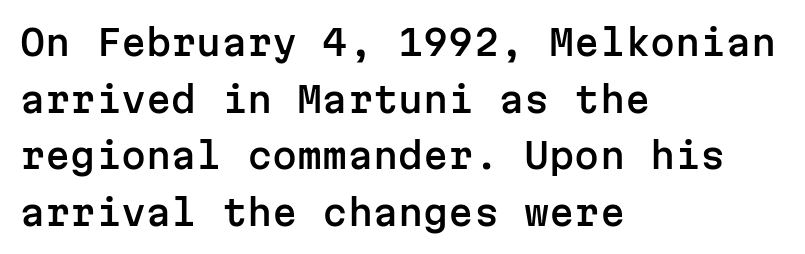
Q: Is the text italic (slanted)? A: No, it is upright.
Q: Is the typeface a serif or a sans-serif typeface? A: Sans-serif.
Q: Is the text underlined? A: No.
Q: How is the paragraph aligned? A: Left-aligned.
Q: Is the spacing between letters normal or unusually wide? A: Normal.
Q: Is the spacing between lines tight, normal or loose? A: Normal.
Q: Width (condensed, normal, or wide)? A: Normal.
Q: Stroke contrast? A: Low.
Q: x-height? A: Medium.
Q: Monospaced? A: Yes.
